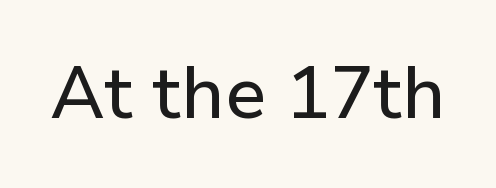
Q: Is the text italic (slanted)? A: No, it is upright.
Q: Is the typeface a serif or a sans-serif typeface? A: Sans-serif.
Q: Is the text underlined? A: No.
Q: Is the spacing between letters normal or unusually wide? A: Normal.
Q: Width (condensed, normal, or wide)? A: Normal.
Q: Stroke contrast? A: Low.
Q: x-height? A: Medium.
Q: Monospaced? A: No.
